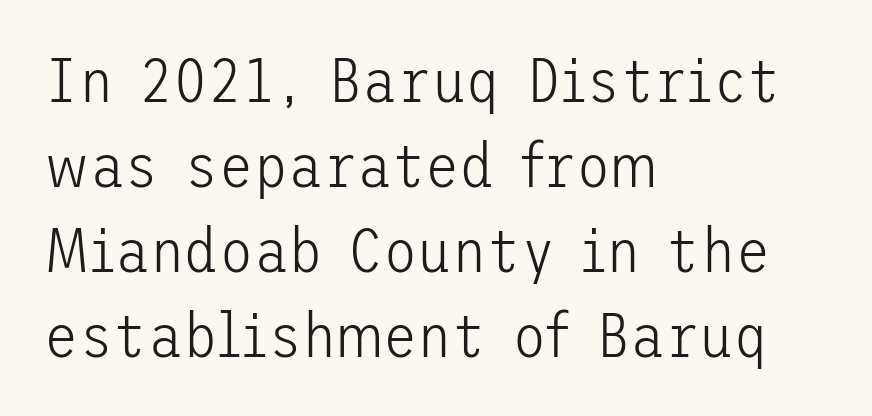
Q: Is the text bold? A: No.
Q: Is the text italic (slanted)? A: No, it is upright.
Q: Is the typeface a serif or a sans-serif typeface? A: Sans-serif.
Q: Is the text underlined? A: No.
Q: How is the paragraph aligned? A: Left-aligned.
Q: Is the spacing between letters normal or unusually wide? A: Normal.
Q: Is the spacing between lines tight, normal or loose? A: Normal.
Q: Width (condensed, normal, or wide)? A: Normal.
Q: Stroke contrast? A: Low.
Q: x-height? A: Medium.
